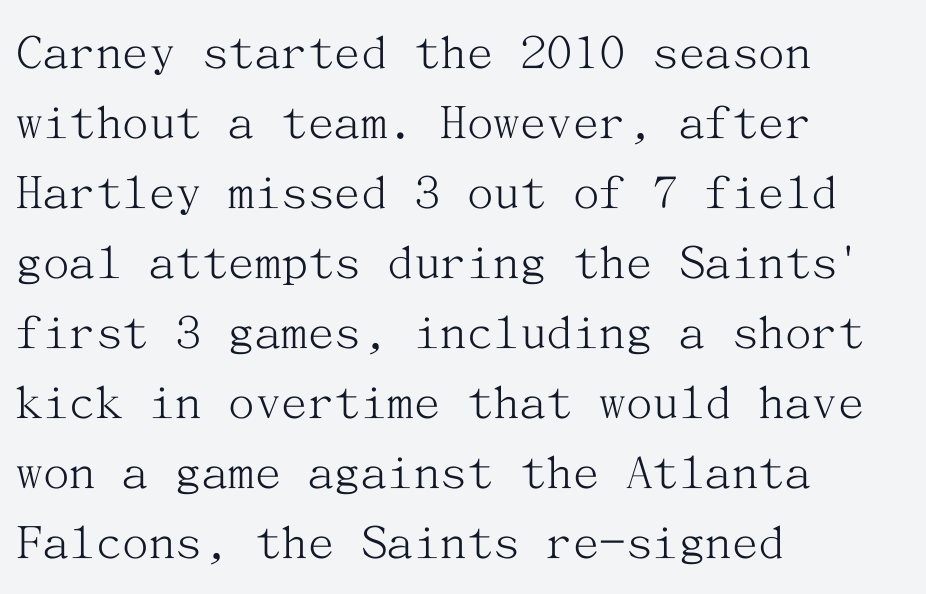
Nothing heavy about these letters — not bold at all. The rendering anchors every line to the left-hand side. Look at the bottom of the vertical strokes: they flare into serifs here. The lines sit at an ordinary, default distance from one another.
